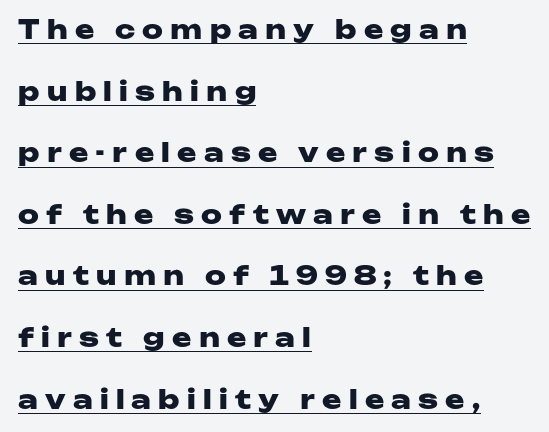
Q: Is the text bold? A: Yes.
Q: Is the text italic (slanted)? A: No, it is upright.
Q: Is the text underlined? A: Yes.
Q: How is the paragraph aligned? A: Left-aligned.
Q: Is the spacing between letters normal or unusually wide? A: Unusually wide.
Q: Is the spacing between lines tight, normal or loose? A: Loose.
